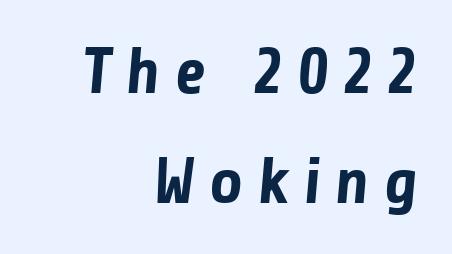
Q: Is the text bold? A: Yes.
Q: Is the typeface a serif or a sans-serif typeface? A: Sans-serif.
Q: Is the text underlined? A: No.
Q: How is the paragraph aligned? A: Right-aligned.
Q: Is the spacing between letters normal or unusually wide? A: Unusually wide.
Q: Is the spacing between lines tight, normal or loose? A: Normal.
Q: Width (condensed, normal, or wide)? A: Normal.
Q: Stroke contrast? A: Low.
Q: x-height? A: Medium.
Q: Monospaced? A: No.
